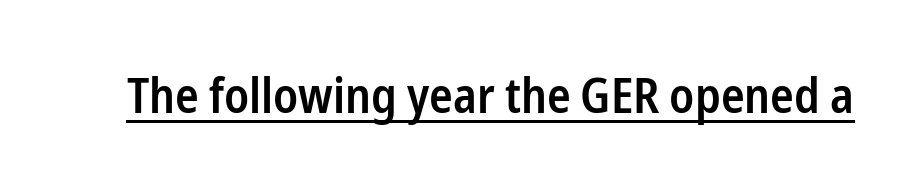
The image shows 49 px semibold, condensed sans-serif type, upright; set normal letter spacing, underlined; low stroke contrast and a medium x-height.
